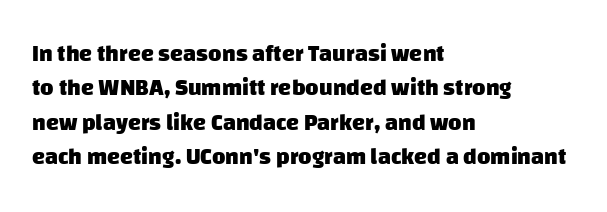
Q: Is the text bold? A: Yes.
Q: Is the text underlined? A: No.
Q: How is the paragraph aligned? A: Left-aligned.
Q: Is the spacing between letters normal or unusually wide? A: Normal.
Q: Is the spacing between lines tight, normal or loose? A: Normal.
